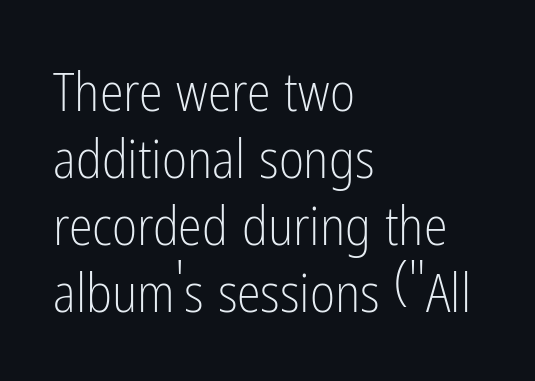
{"serif": "no", "italic": "no", "bold": "no", "weight": "light", "width": "condensed", "stroke_contrast": "low", "x_height": "medium", "monospaced": "no", "underline": "no", "align": "left", "line_spacing_ratio": 1.24, "letter_spacing": "normal", "letter_spacing_em": 0.0, "glyph_px": 54}
